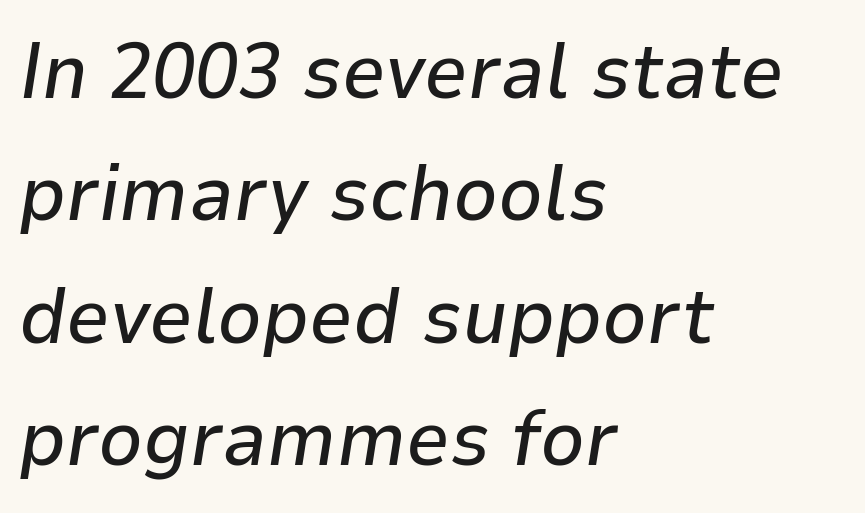
Q: Is the text italic (slanted)? A: Yes, it leans right by about 9 degrees.
Q: Is the text underlined? A: No.
Q: How is the paragraph aligned? A: Left-aligned.
Q: Is the spacing between letters normal or unusually wide? A: Normal.
Q: Is the spacing between lines tight, normal or loose? A: Normal.
Q: Width (condensed, normal, or wide)? A: Normal.
Q: Stroke contrast? A: Low.
Q: x-height? A: Medium.
Q: Monospaced? A: No.
